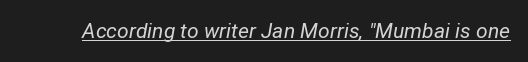
The image shows 21 px text type, italic (leaning right); set normal letter spacing, underlined.
